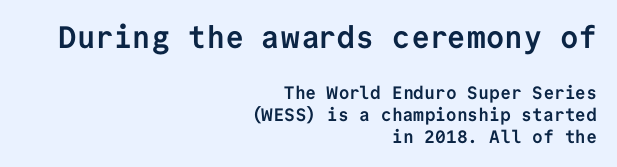
{"serif": "no", "italic": "no", "bold": "yes", "weight": "semibold", "width": "normal", "stroke_contrast": "low", "x_height": "medium", "monospaced": "yes", "underline": "no", "align": "right", "line_spacing_ratio": 1.21, "letter_spacing": "normal", "letter_spacing_em": 0.0, "larger_block": "first", "size_ratio": 1.72, "glyph_px": 31}
